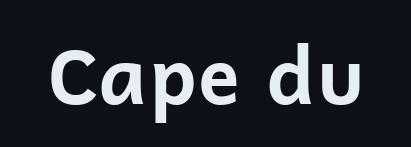
If you drew a line through each stem, it would be perfectly vertical. The line texture is even and compact thanks to regular tracking. Every letter is thick-stroked: bold, no question. Classification — sans serif.
